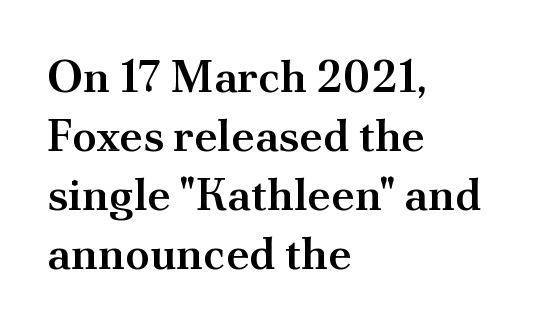
The image shows 45 px semibold serif type, upright; set left-aligned, normal line spacing (1.31x), normal letter spacing, not underlined; medium stroke contrast and a small x-height.
